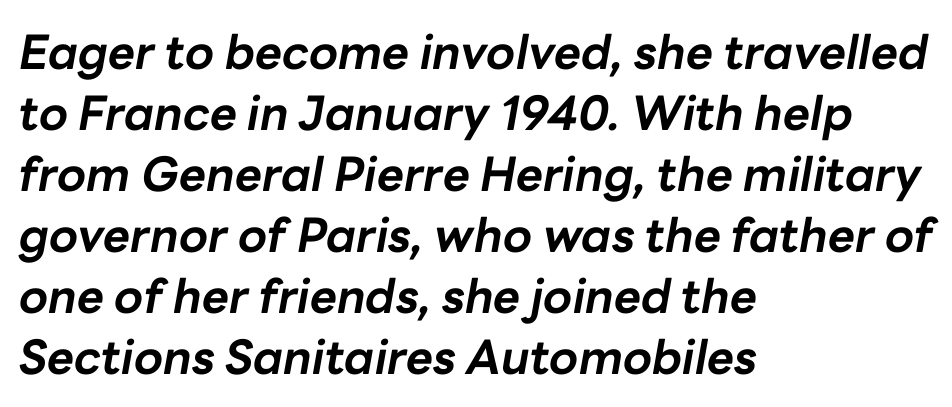
Q: Is the text bold? A: Yes.
Q: Is the text italic (slanted)? A: Yes, it leans right by about 10 degrees.
Q: Is the text underlined? A: No.
Q: How is the paragraph aligned? A: Left-aligned.
Q: Is the spacing between letters normal or unusually wide? A: Normal.
Q: Is the spacing between lines tight, normal or loose? A: Normal.
Q: Width (condensed, normal, or wide)? A: Normal.
Q: Stroke contrast? A: Low.
Q: x-height? A: Medium.
Q: Monospaced? A: No.
